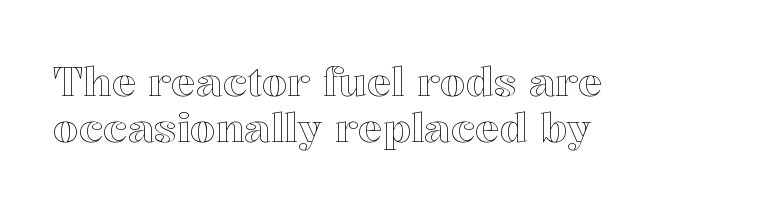
The font's upright variant was chosen for this text. The paragraph has a hard left edge and a soft right edge. Observe the ordinary spacing: letters are neighbours, not strangers. You could not count columns in this text — the font is proportionally spaced.
